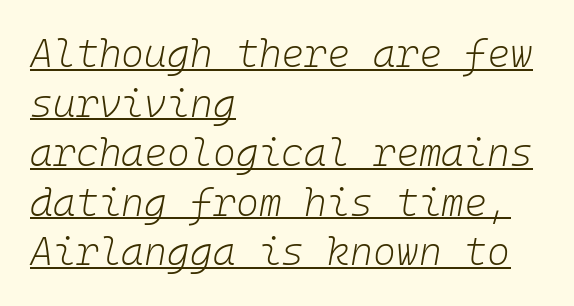
{"italic": "yes", "lean": "right", "slant_degrees": 10, "bold": "no", "weight": "light", "width": "normal", "stroke_contrast": "low", "x_height": "medium", "monospaced": "yes", "underline": "yes", "align": "left", "line_spacing": "normal", "line_spacing_ratio": 1.27, "letter_spacing": "normal", "letter_spacing_em": 0.0, "glyph_px": 39}
